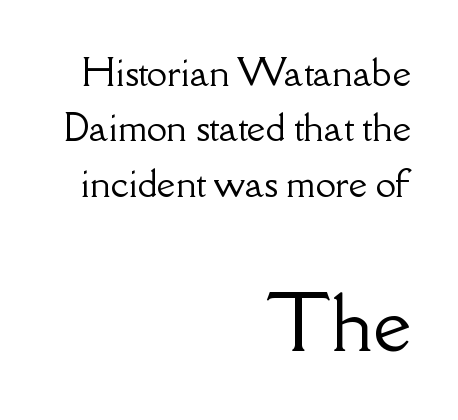
Q: Is the text italic (slanted)? A: No, it is upright.
Q: Is the typeface a serif or a sans-serif typeface? A: Serif.
Q: Is the text underlined? A: No.
Q: How is the paragraph aligned? A: Right-aligned.
Q: Is the spacing between letters normal or unusually wide? A: Normal.
Q: Is the spacing between lines tight, normal or loose? A: Normal.
Q: Which block of text is set in a larger size, the first (top) or the second (bottom)? A: The second (bottom) one.
Q: Width (condensed, normal, or wide)? A: Normal.
Q: Stroke contrast? A: Low.
Q: x-height? A: Small.
Q: Monospaced? A: No.
